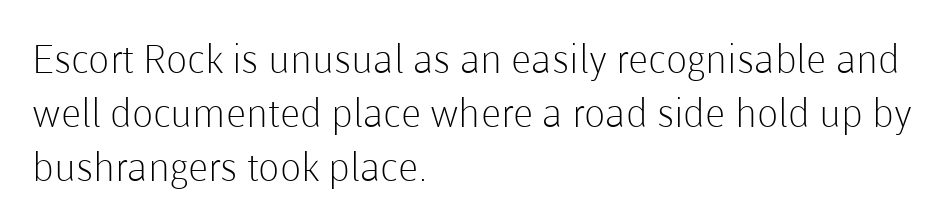
Q: Is the text bold? A: No.
Q: Is the text italic (slanted)? A: No, it is upright.
Q: Is the typeface a serif or a sans-serif typeface? A: Sans-serif.
Q: Is the text underlined? A: No.
Q: How is the paragraph aligned? A: Left-aligned.
Q: Is the spacing between letters normal or unusually wide? A: Normal.
Q: Is the spacing between lines tight, normal or loose? A: Normal.
Q: Width (condensed, normal, or wide)? A: Normal.
Q: Stroke contrast? A: Low.
Q: x-height? A: Medium.
Q: Monospaced? A: No.
